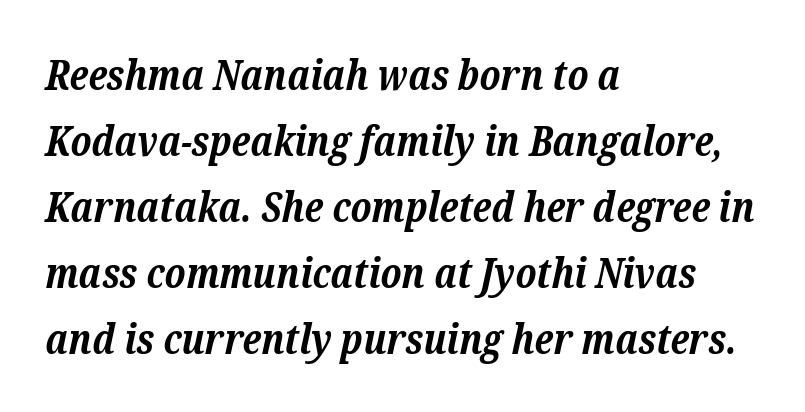
The lettering tilts uniformly, giving the passage an italic look. Only glyphs here, with clear space below each row. The letters advance in unequal steps, a hallmark of proportional type. The typesetter chose a ragged-right arrangement here.
